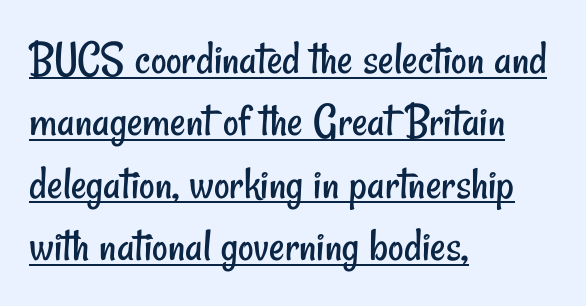
{"serif": "no", "bold": "no", "weight": "regular", "width": "condensed", "stroke_contrast": "low", "x_height": "small", "monospaced": "no", "underline": "yes", "align": "left", "line_spacing": "normal", "line_spacing_ratio": 1.3, "letter_spacing": "normal", "letter_spacing_em": 0.0, "glyph_px": 48}
